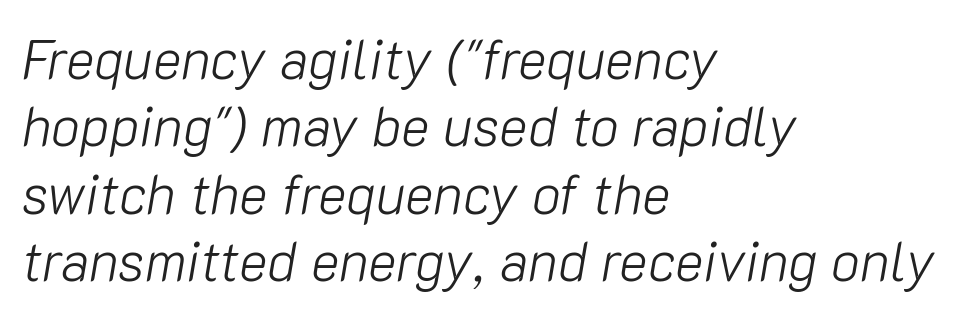
Honestly, the row spacing looks completely unremarkable. The whole block is typeset with a tilt. Check under the words: just untouched page. Heaviness? Minimal to ordinary, like unemphasized prose.
